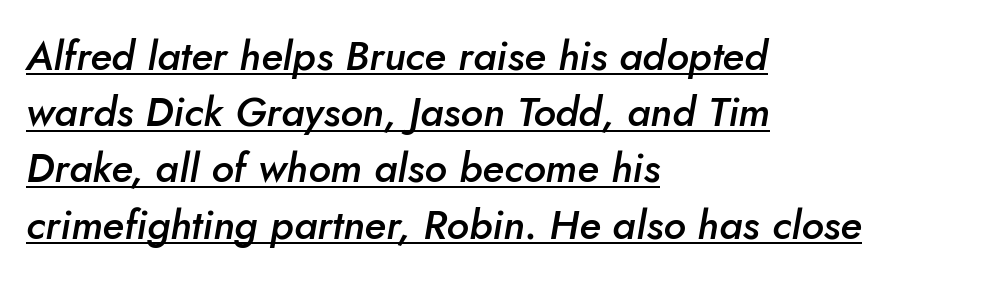
Q: Is the text bold? A: Semi-bold.
Q: Is the text italic (slanted)? A: Yes, it leans right by about 10 degrees.
Q: Is the text underlined? A: Yes.
Q: How is the paragraph aligned? A: Left-aligned.
Q: Is the spacing between letters normal or unusually wide? A: Normal.
Q: Is the spacing between lines tight, normal or loose? A: Normal.
Q: Width (condensed, normal, or wide)? A: Normal.
Q: Stroke contrast? A: Low.
Q: x-height? A: Small.
Q: Monospaced? A: No.
